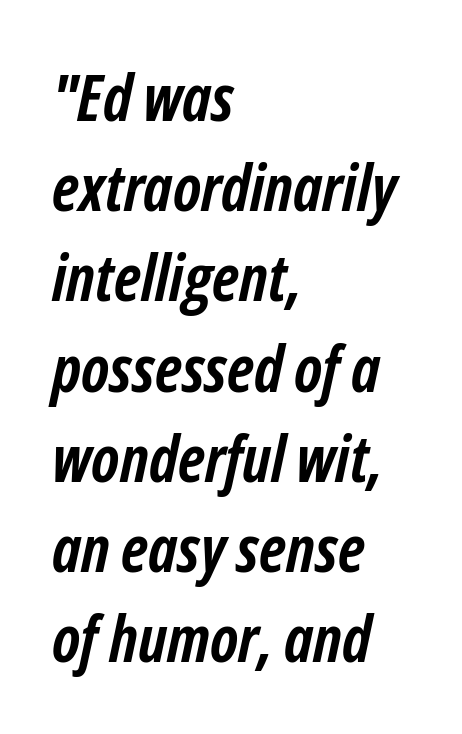
Italic? Definitely — the glyphs are oblique. Note the varied advance widths — an 'i' is clearly narrower than an 'm'. Observe the ordinary spacing: letters are neighbours, not strangers. Reading down the column, the eye jumps a familiar distance to each next line.
